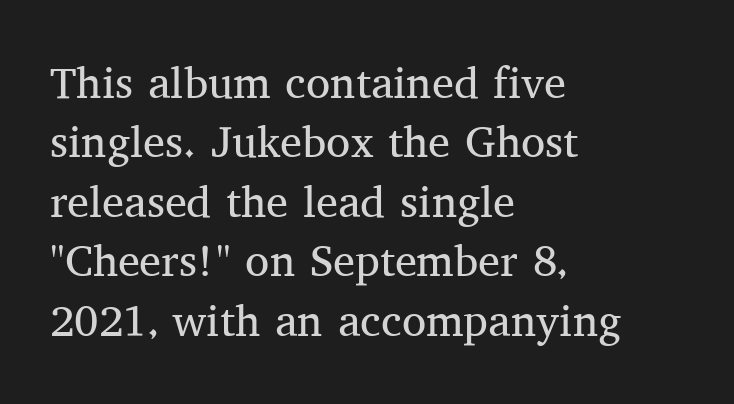
The image shows 44 px regular-weight serif type, upright; set left-aligned, normal line spacing (1.35x), normal letter spacing, not underlined; medium stroke contrast and a medium x-height.
